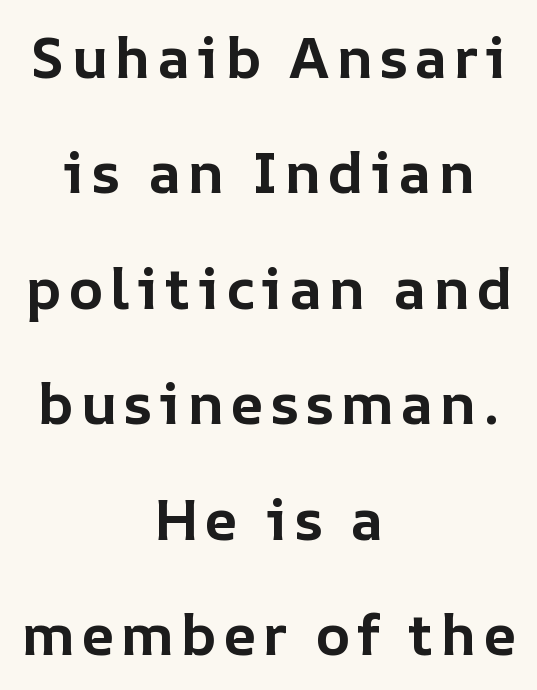
The image shows 58 px bold type, upright; set centered, loose line spacing (1.99x), not underlined; low stroke contrast and a medium x-height.
